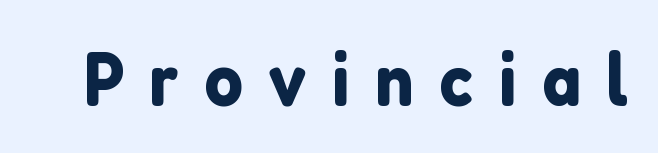
Q: Is the text italic (slanted)? A: No, it is upright.
Q: Is the typeface a serif or a sans-serif typeface? A: Sans-serif.
Q: Is the text underlined? A: No.
Q: Is the spacing between letters normal or unusually wide? A: Unusually wide.
Q: Width (condensed, normal, or wide)? A: Normal.
Q: Stroke contrast? A: Low.
Q: x-height? A: Medium.
Q: Monospaced? A: No.
